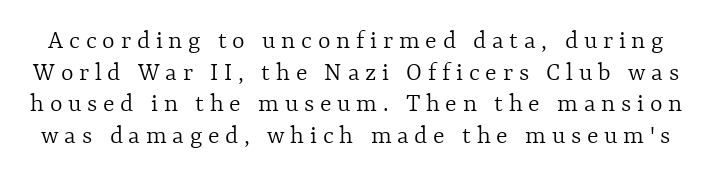
Q: Is the text bold? A: No.
Q: Is the text italic (slanted)? A: No, it is upright.
Q: Is the text underlined? A: No.
Q: Is the spacing between letters normal or unusually wide? A: Unusually wide.
